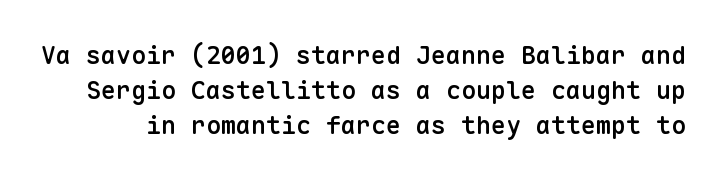
The image shows 25 px text type, upright; set normal line spacing (1.4x), normal letter spacing, not underlined.
